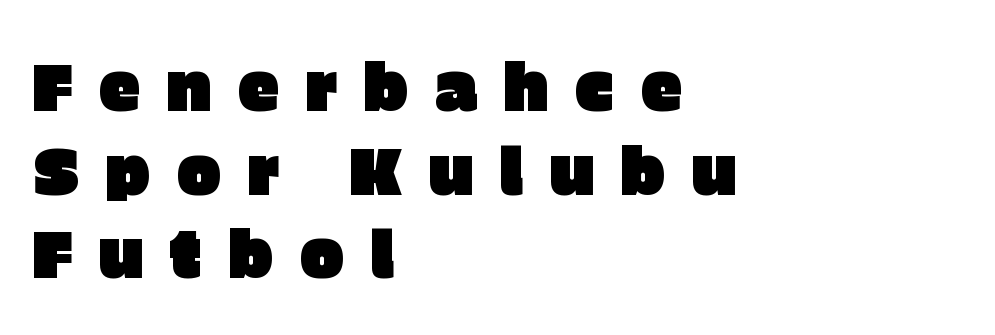
Only glyphs here, with clear space below each row. Each word looks stretched out because of the extra space between its letters. Where is the straight margin? On the left. The characters display no serif detailing; their extremities are plain. The letters advance in unequal steps, a hallmark of proportional type.
